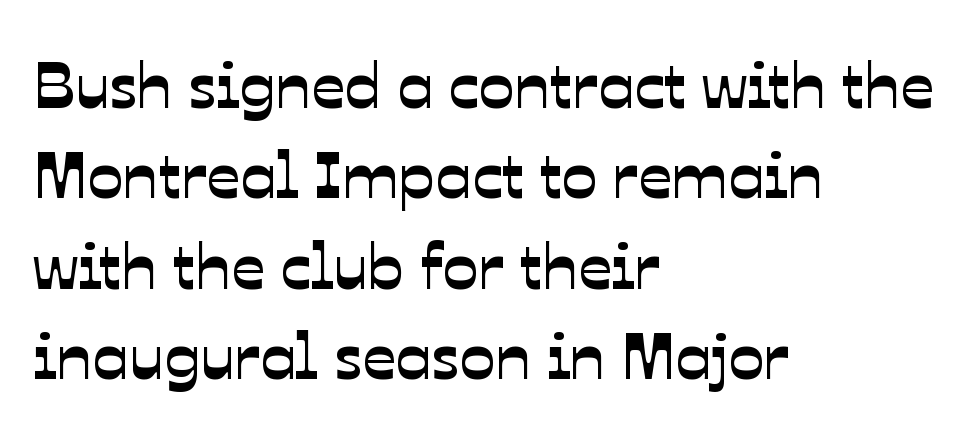
Stroke terminals: plain, sans-serif. Quick note: underline off. Visually the block forms a straight wall on the left and a jagged coastline on the right. Think of a printed novel: that variable character pitch is what you see here. Vertical spacing — default. Tracking value appears to be zero — textbook default spacing.
